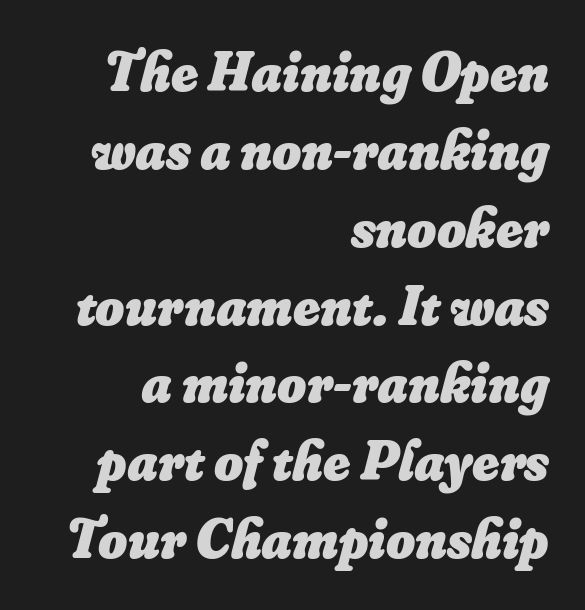
Q: Is the text bold? A: Yes.
Q: Is the text italic (slanted)? A: Yes, it leans right by about 16 degrees.
Q: Is the text underlined? A: No.
Q: How is the paragraph aligned? A: Right-aligned.
Q: Is the spacing between letters normal or unusually wide? A: Normal.
Q: Is the spacing between lines tight, normal or loose? A: Normal.
Q: Width (condensed, normal, or wide)? A: Normal.
Q: Stroke contrast? A: Low.
Q: x-height? A: Small.
Q: Monospaced? A: No.
